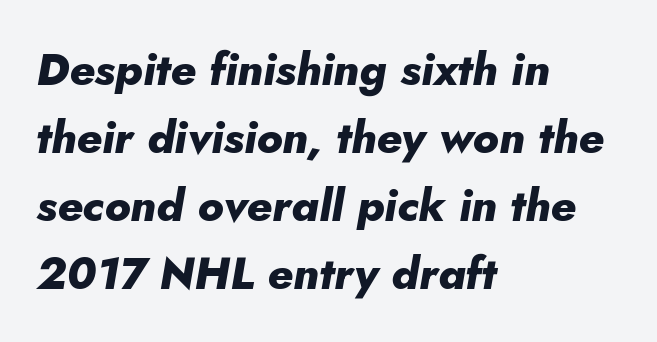
{"italic": "yes", "lean": "right", "slant_degrees": 5, "bold": "yes", "weight": "heavy", "width": "normal", "stroke_contrast": "low", "x_height": "small", "monospaced": "no", "underline": "no", "align": "left", "line_spacing": "normal", "line_spacing_ratio": 1.51, "letter_spacing": "normal", "letter_spacing_em": 0.0, "glyph_px": 45}
